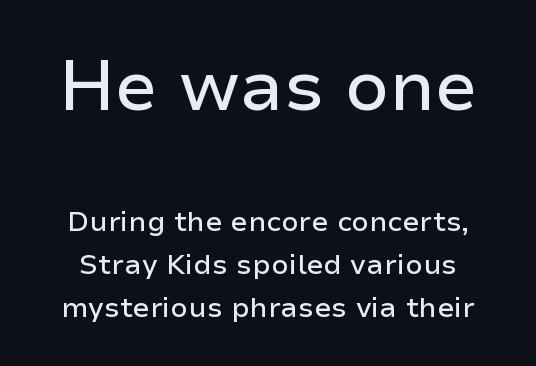
A typesetter would call this proportional, since set widths differ per character. The space beneath each line is pristine and unruled. Whoever set this chose a conventional vertical rhythm. Character size in the leading block exceeds that of the trailing block.
